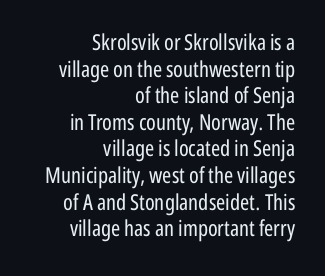
The image shows 22 px text type, upright; set right-aligned, line spacing 1.21x, normal letter spacing, not underlined.
